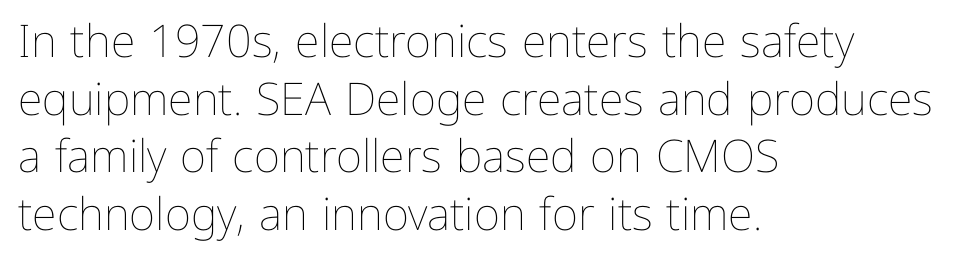
Q: Is the text bold? A: No.
Q: Is the text italic (slanted)? A: No, it is upright.
Q: Is the text underlined? A: No.
Q: How is the paragraph aligned? A: Left-aligned.
Q: Is the spacing between letters normal or unusually wide? A: Normal.
Q: Is the spacing between lines tight, normal or loose? A: Normal.
Q: Width (condensed, normal, or wide)? A: Normal.
Q: Stroke contrast? A: Low.
Q: x-height? A: Medium.
Q: Monospaced? A: No.
